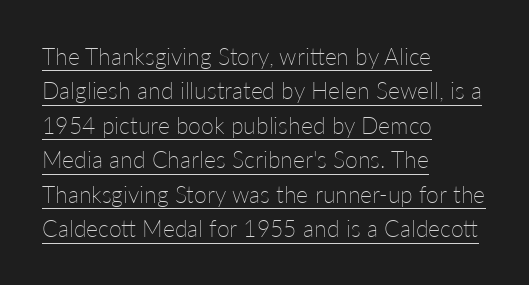
Q: Is the text bold? A: No.
Q: Is the text italic (slanted)? A: No, it is upright.
Q: Is the text underlined? A: Yes.
Q: How is the paragraph aligned? A: Left-aligned.
Q: Is the spacing between letters normal or unusually wide? A: Normal.
Q: Is the spacing between lines tight, normal or loose? A: Normal.
